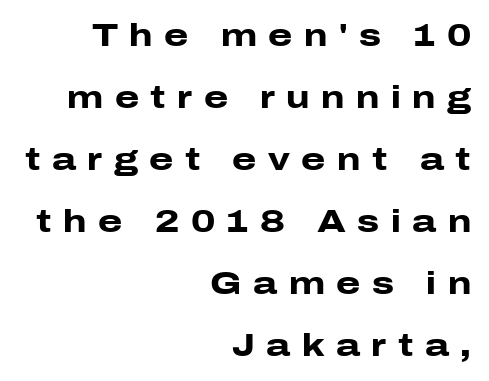
{"serif": "no", "italic": "no", "bold": "yes", "weight": "heavy", "width": "wide", "stroke_contrast": "low", "x_height": "medium", "monospaced": "no", "underline": "no", "align": "right", "line_spacing": "loose", "line_spacing_ratio": 2.0, "letter_spacing": "wide", "letter_spacing_em": 0.37, "glyph_px": 31}
